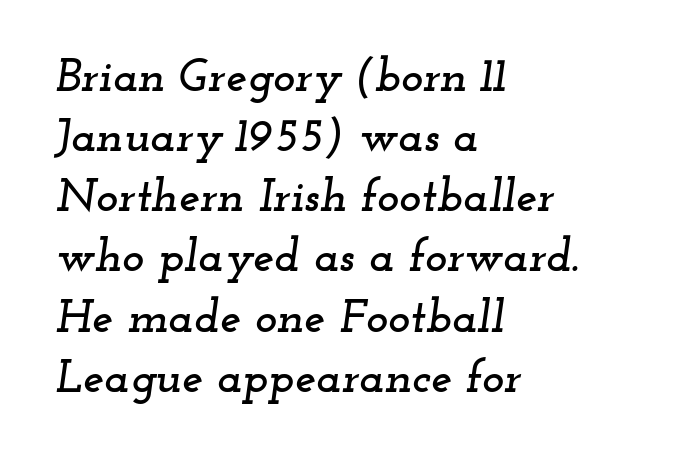
The image shows 47 px wide serif type, italic (leaning right); set left-aligned, normal line spacing (1.28x), normal letter spacing, not underlined; low stroke contrast and a small x-height.
